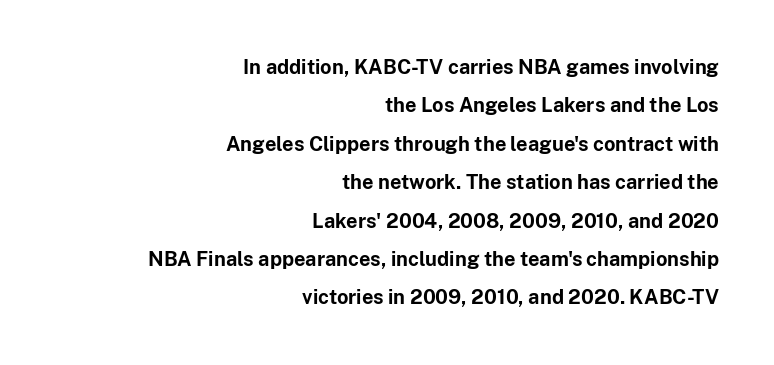
Q: Is the text bold? A: Yes.
Q: Is the text italic (slanted)? A: No, it is upright.
Q: Is the text underlined? A: No.
Q: How is the paragraph aligned? A: Right-aligned.
Q: Is the spacing between letters normal or unusually wide? A: Normal.
Q: Is the spacing between lines tight, normal or loose? A: Loose.
